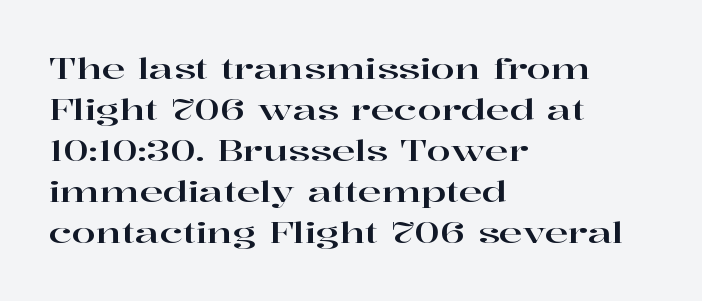
{"serif": "yes", "italic": "no", "width": "wide", "stroke_contrast": "high", "x_height": "medium", "monospaced": "no", "underline": "no", "align": "left", "line_spacing": "normal", "line_spacing_ratio": 1.46, "letter_spacing": "normal", "letter_spacing_em": 0.0, "glyph_px": 28}
